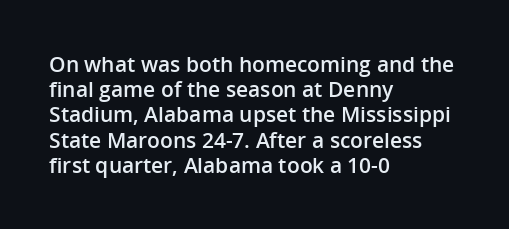
The image shows 21 px text type, upright; set left-aligned, line spacing 1.2x, normal letter spacing, not underlined.
